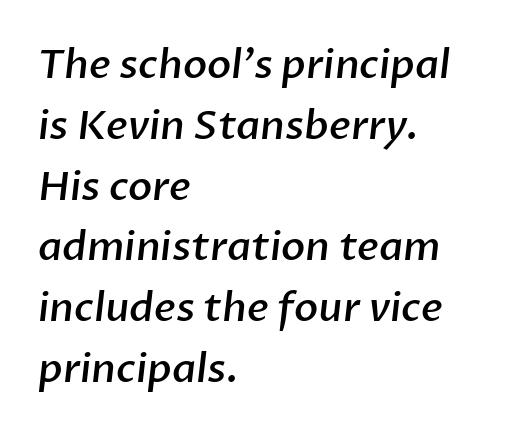
This sample uses plain, unmodified letter spacing. The letters advance in unequal steps, a hallmark of proportional type. In terms of leading, this rendering sits right in the middle. The typeface chosen for these lines omits serifs. Bare-footed words on every line. How heavy is the stroke? Medium-heavy — a semibold, shy of bold.
